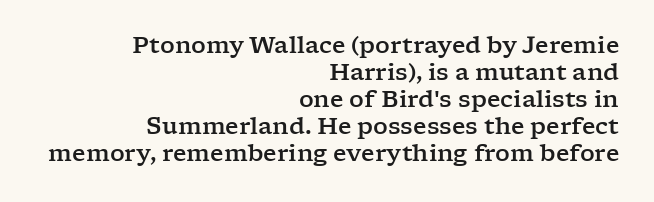
{"italic": "no", "underline": "no", "align": "right", "line_spacing_ratio": 1.17, "letter_spacing": "normal", "letter_spacing_em": 0.0, "glyph_px": 23}
